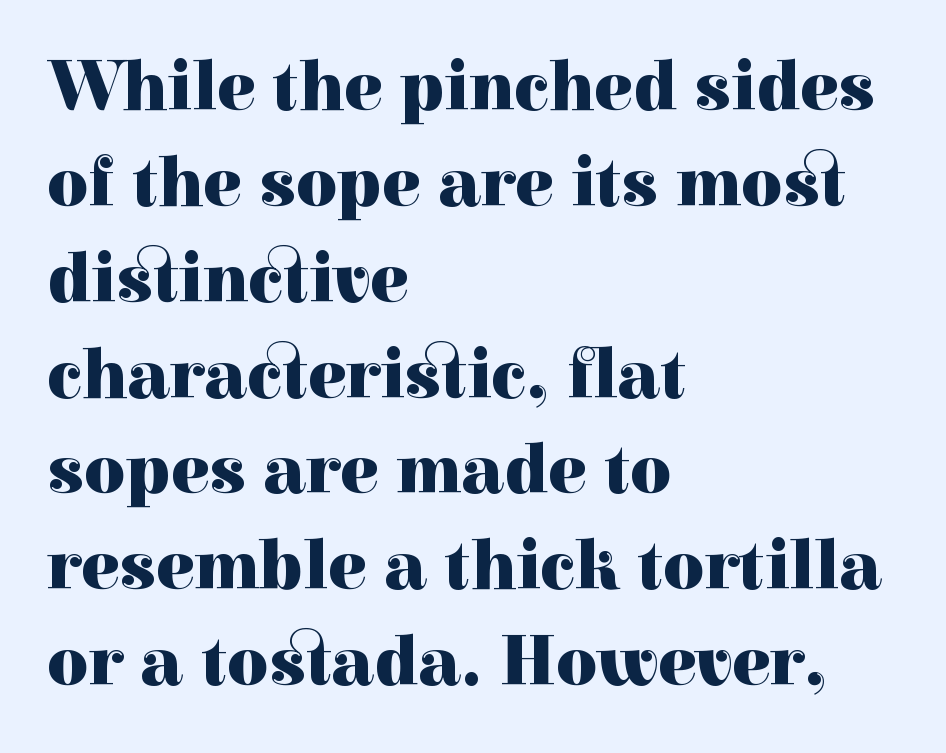
Q: Is the text bold? A: Yes.
Q: Is the text italic (slanted)? A: No, it is upright.
Q: Is the typeface a serif or a sans-serif typeface? A: Serif.
Q: Is the text underlined? A: No.
Q: How is the paragraph aligned? A: Left-aligned.
Q: Is the spacing between letters normal or unusually wide? A: Normal.
Q: Is the spacing between lines tight, normal or loose? A: Normal.
Q: Width (condensed, normal, or wide)? A: Normal.
Q: x-height? A: Medium.
Q: Monospaced? A: No.
